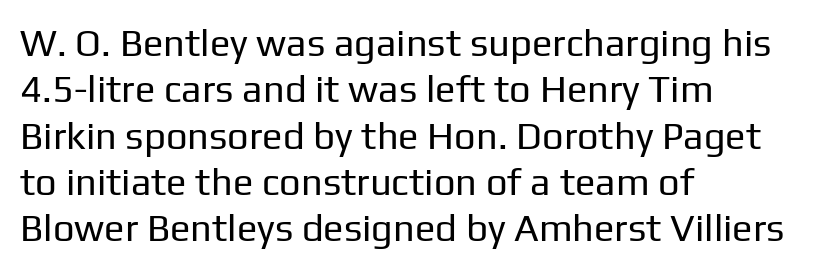
Q: Is the text bold? A: No.
Q: Is the text italic (slanted)? A: No, it is upright.
Q: Is the typeface a serif or a sans-serif typeface? A: Sans-serif.
Q: Is the text underlined? A: No.
Q: How is the paragraph aligned? A: Left-aligned.
Q: Is the spacing between letters normal or unusually wide? A: Normal.
Q: Width (condensed, normal, or wide)? A: Normal.
Q: Stroke contrast? A: Low.
Q: x-height? A: Medium.
Q: Monospaced? A: No.
